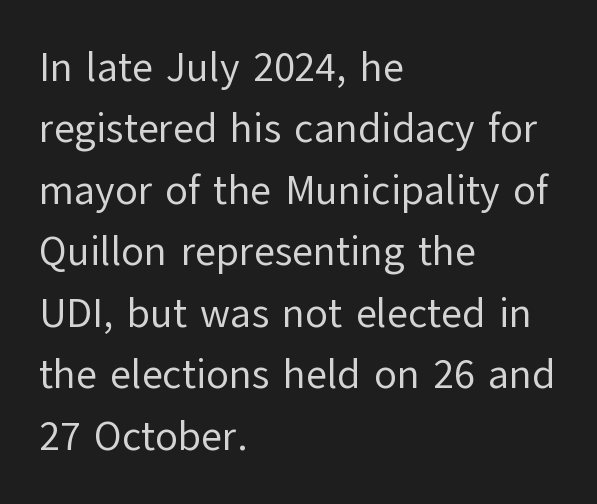
Q: Is the text bold? A: No.
Q: Is the text italic (slanted)? A: No, it is upright.
Q: Is the typeface a serif or a sans-serif typeface? A: Sans-serif.
Q: Is the text underlined? A: No.
Q: How is the paragraph aligned? A: Left-aligned.
Q: Is the spacing between letters normal or unusually wide? A: Normal.
Q: Is the spacing between lines tight, normal or loose? A: Normal.
Q: Width (condensed, normal, or wide)? A: Normal.
Q: Stroke contrast? A: Low.
Q: x-height? A: Medium.
Q: Monospaced? A: No.
